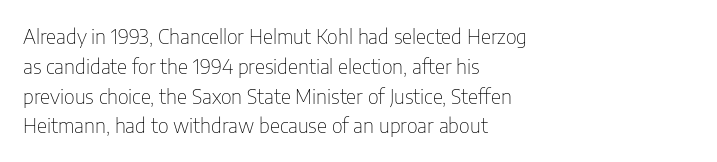
Q: Is the text bold? A: No.
Q: Is the text italic (slanted)? A: No, it is upright.
Q: Is the text underlined? A: No.
Q: How is the paragraph aligned? A: Left-aligned.
Q: Is the spacing between letters normal or unusually wide? A: Normal.
Q: Is the spacing between lines tight, normal or loose? A: Normal.
